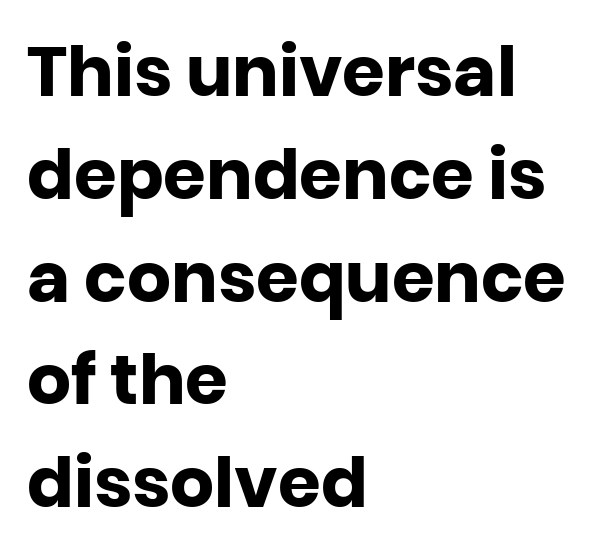
{"serif": "no", "italic": "no", "bold": "yes", "weight": "heavy", "width": "normal", "stroke_contrast": "low", "x_height": "large", "monospaced": "no", "underline": "no", "align": "left", "line_spacing": "normal", "line_spacing_ratio": 1.49, "letter_spacing": "normal", "letter_spacing_em": 0.0, "glyph_px": 69}
